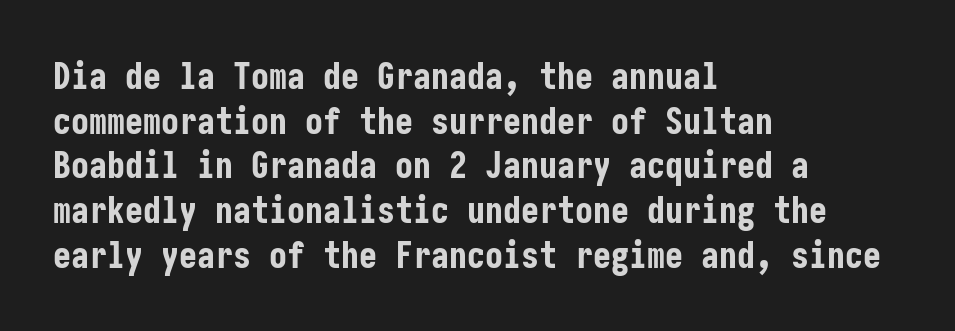
Q: Is the text bold? A: Yes.
Q: Is the text italic (slanted)? A: No, it is upright.
Q: Is the typeface a serif or a sans-serif typeface? A: Sans-serif.
Q: Is the text underlined? A: No.
Q: How is the paragraph aligned? A: Left-aligned.
Q: Is the spacing between letters normal or unusually wide? A: Normal.
Q: Width (condensed, normal, or wide)? A: Condensed.
Q: Stroke contrast? A: Low.
Q: x-height? A: Medium.
